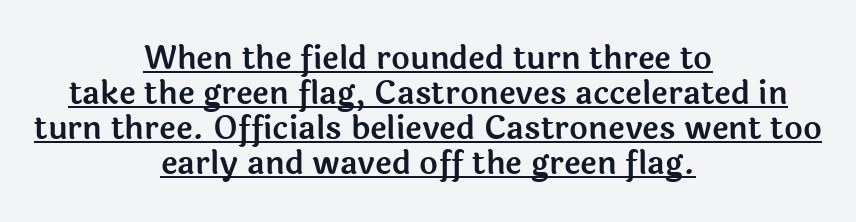
Q: Is the text italic (slanted)? A: No, it is upright.
Q: Is the typeface a serif or a sans-serif typeface? A: Sans-serif.
Q: Is the text underlined? A: Yes.
Q: How is the paragraph aligned? A: Centered.
Q: Is the spacing between letters normal or unusually wide? A: Normal.
Q: Is the spacing between lines tight, normal or loose? A: Tight.
Q: Width (condensed, normal, or wide)? A: Normal.
Q: x-height? A: Medium.
Q: Monospaced? A: No.
